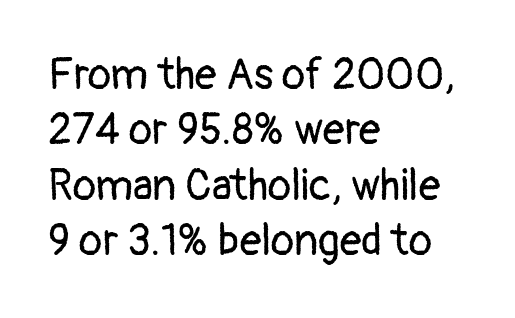
The image shows 43 px regular-weight sans-serif type, upright; set left-aligned, normal line spacing (1.29x), normal letter spacing, not underlined; low stroke contrast and a medium x-height.
